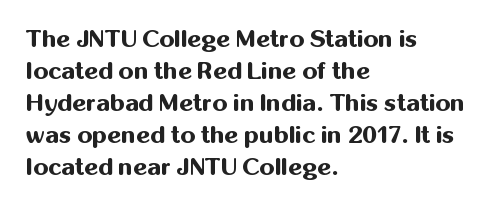
{"italic": "no", "bold": "yes", "underline": "no", "align": "left", "line_spacing": "normal", "line_spacing_ratio": 1.33, "letter_spacing": "normal", "letter_spacing_em": 0.0, "glyph_px": 24}
